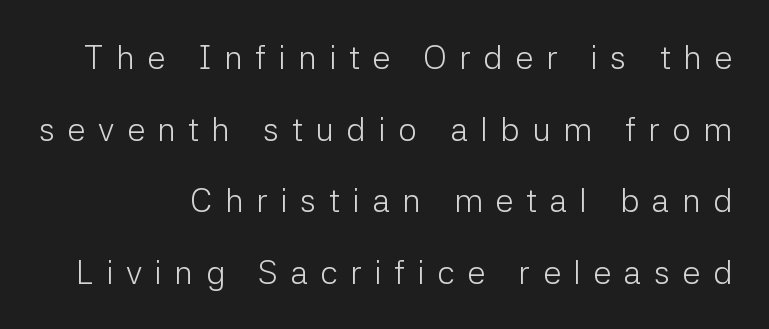
The image shows 33 px light sans-serif type, upright; set right-aligned, loose line spacing (2.17x), unusually wide letter spacing (+0.38 em), not underlined; low stroke contrast and a medium x-height.
